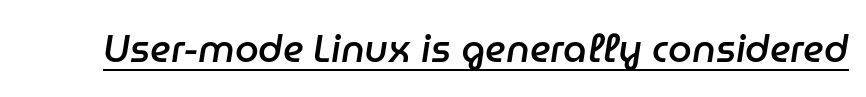
{"italic": "yes", "lean": "right", "slant_degrees": 9, "bold": "semi", "weight": "semibold", "width": "normal", "stroke_contrast": "low", "x_height": "medium", "monospaced": "no", "underline": "yes", "letter_spacing": "normal", "letter_spacing_em": 0.0, "glyph_px": 38}
